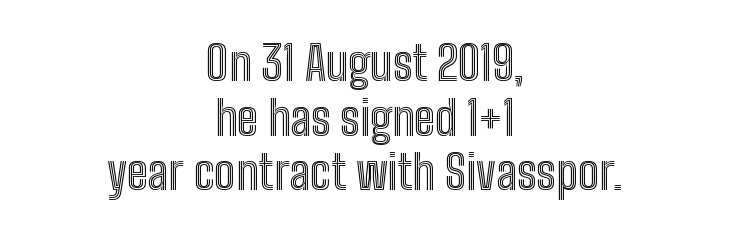
{"italic": "no", "width": "condensed", "x_height": "medium", "monospaced": "no", "underline": "no", "align": "center", "line_spacing_ratio": 1.16, "letter_spacing": "normal", "letter_spacing_em": 0.0, "glyph_px": 47}
